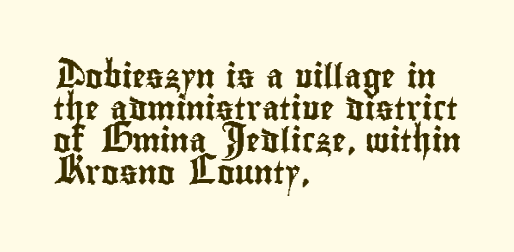
{"italic": "no", "underline": "no", "align": "left", "line_spacing": "normal", "line_spacing_ratio": 1.34, "letter_spacing": "normal", "letter_spacing_em": 0.0, "glyph_px": 24}
